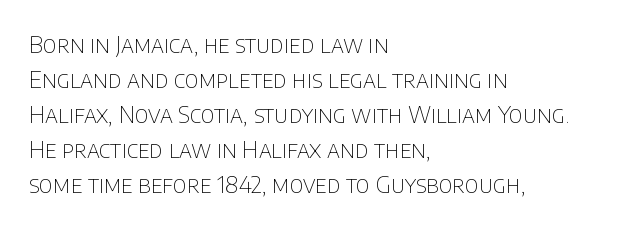
The image shows 23 px text type, upright; set left-aligned, normal line spacing (1.52x), normal letter spacing, not underlined.
